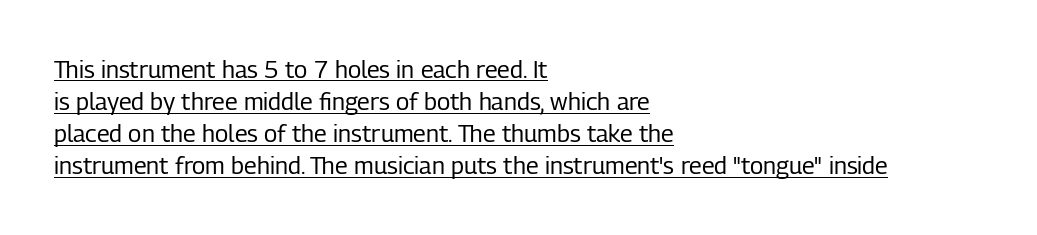
These characters rest on top of a visible drawn line. A light-to-regular cut is what we see here. The face used here is rendered with its standard letterfit. This rendering uses left alignment, leaving the right contour irregular. Leading matches the norm, producing a regular column.
